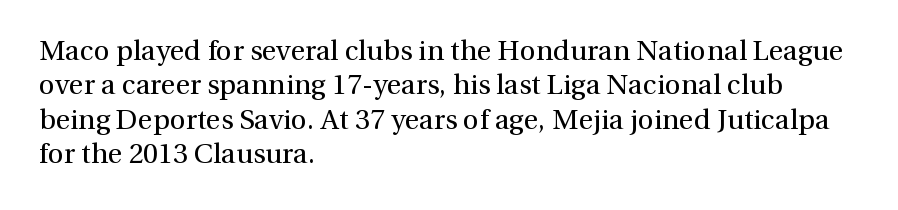
The passage shown is typed in a proportional face where columns would drift. No extra ink here — the face is not bold. Does extra space separate the letters? No, they use regular spacing. Visually the block forms a straight wall on the left and a jagged coastline on the right.
